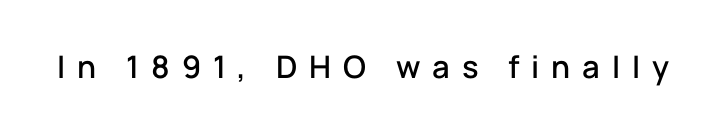
Q: Is the text italic (slanted)? A: No, it is upright.
Q: Is the typeface a serif or a sans-serif typeface? A: Sans-serif.
Q: Is the text underlined? A: No.
Q: Is the spacing between letters normal or unusually wide? A: Unusually wide.
Q: Width (condensed, normal, or wide)? A: Normal.
Q: Stroke contrast? A: Low.
Q: x-height? A: Medium.
Q: Monospaced? A: No.
